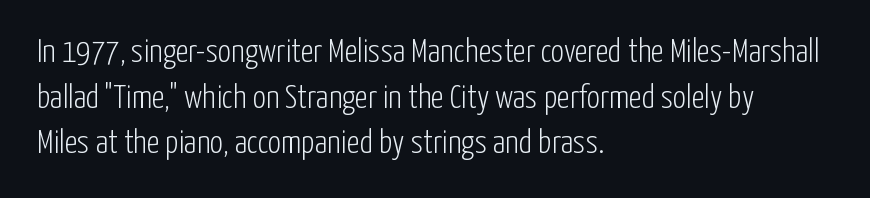
Stems and bowls with no extra thickness — not bold. Observe the absence of serifs on each vertical stroke in this sample. The foot of each line stays bare and open. In terms of letterspacing, this is plain default setting. The passage shown stacks its lines at a standard gap.
